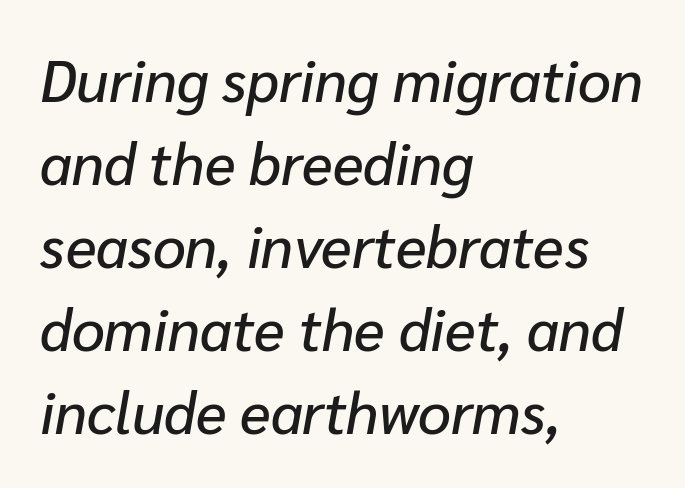
{"italic": "yes", "lean": "right", "slant_degrees": 10, "width": "normal", "stroke_contrast": "low", "x_height": "medium", "monospaced": "no", "underline": "no", "align": "left", "line_spacing": "normal", "line_spacing_ratio": 1.43, "letter_spacing": "normal", "letter_spacing_em": 0.0, "glyph_px": 58}
